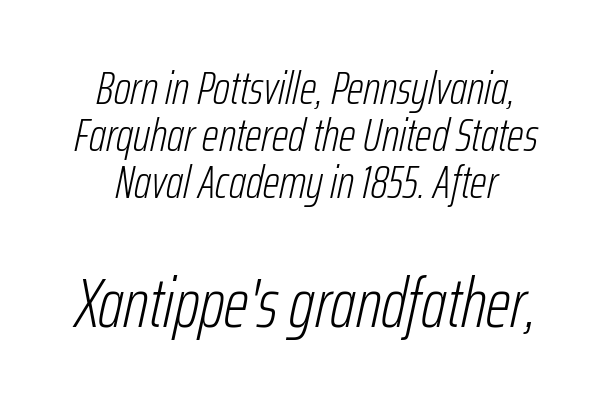
{"italic": "yes", "lean": "right", "slant_degrees": 12, "bold": "no", "weight": "light", "width": "condensed", "stroke_contrast": "low", "x_height": "medium", "monospaced": "no", "underline": "no", "align": "center", "line_spacing": "tight", "line_spacing_ratio": 1.0, "letter_spacing": "normal", "letter_spacing_em": 0.0, "larger_block": "second", "size_ratio": 1.49, "glyph_px": 70}
